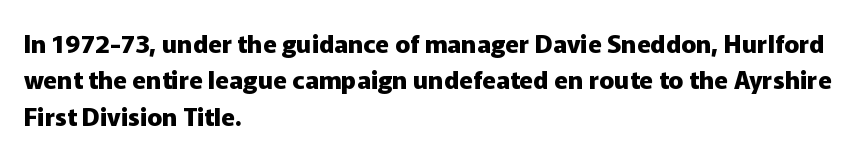
The letters are bold, with thick, heavy strokes. If you measured baseline to baseline, you'd find a middling distance. Posture: straight, roman, zero tilt. No word sits above an underline.
